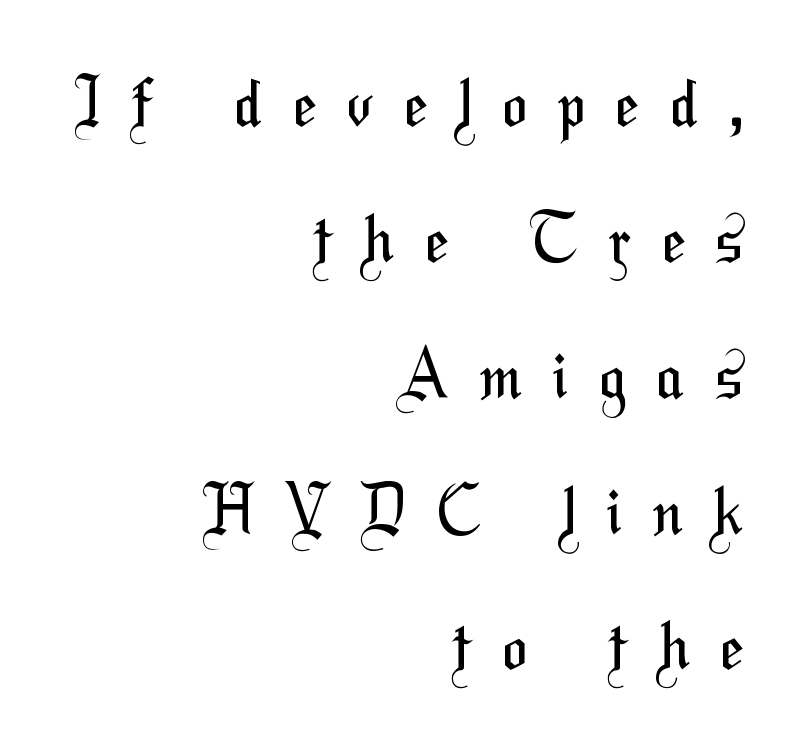
The image shows 65 px regular-weight, condensed sans-serif type; set right-aligned, loose line spacing (2.09x), unusually wide letter spacing (+0.49 em), not underlined; medium stroke contrast and a medium x-height.
